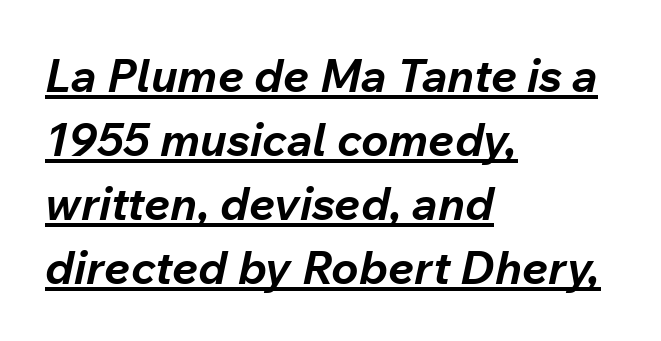
Reading down the column, the eye jumps a familiar distance to each next line. Typesetter's note: full bold, strokes at maximum text heaviness. Reading down the block, your eye returns to a fixed left position each line. Notice how a bar underscores the lettering throughout.
